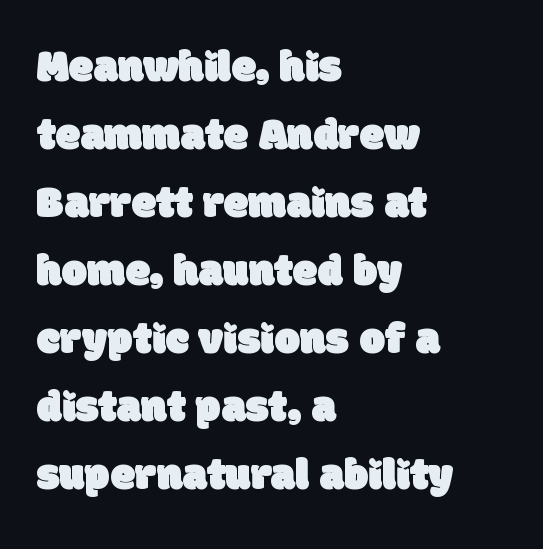
The image shows 45 px sans-serif type; set left-aligned, normal line spacing (1.51x), normal letter spacing, not underlined; low stroke contrast and a large x-height.
